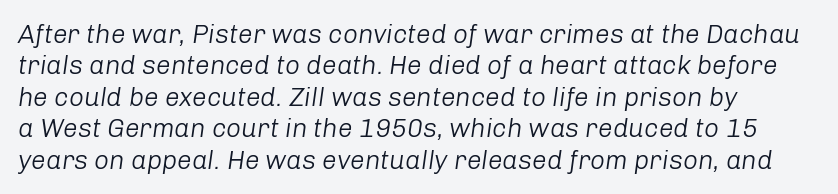
Q: Is the text bold? A: No.
Q: Is the text italic (slanted)? A: Yes, it leans right by about 8 degrees.
Q: Is the text underlined? A: No.
Q: How is the paragraph aligned? A: Left-aligned.
Q: Is the spacing between letters normal or unusually wide? A: Normal.
